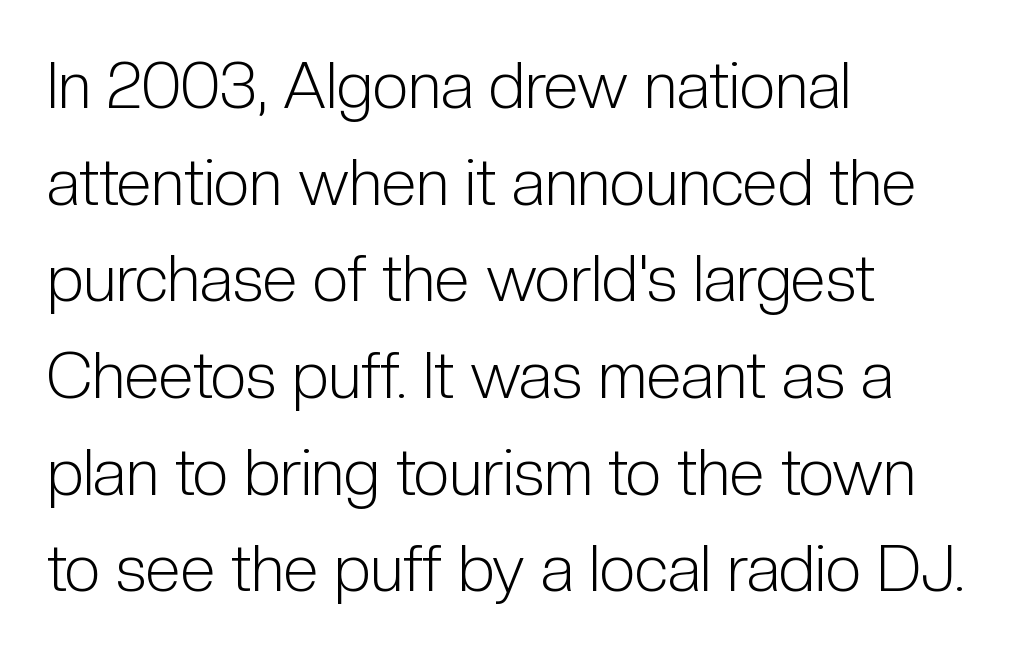
The type is set solid horizontally, with unmodified tracking. The text was rendered using a sans face with plain stroke endings. Posture: vertical. This sample is left-justified, so line endings fall wherever the words run out. Spacing verdict: proportional, widths tailored to each character.
